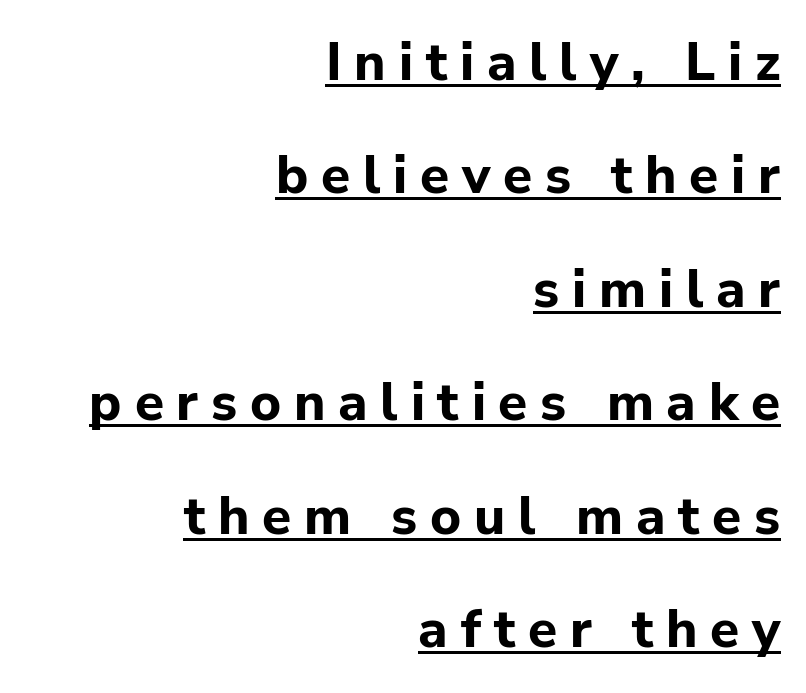
Q: Is the text bold? A: Yes.
Q: Is the text italic (slanted)? A: No, it is upright.
Q: Is the typeface a serif or a sans-serif typeface? A: Sans-serif.
Q: Is the text underlined? A: Yes.
Q: How is the paragraph aligned? A: Right-aligned.
Q: Is the spacing between letters normal or unusually wide? A: Unusually wide.
Q: Is the spacing between lines tight, normal or loose? A: Loose.
Q: Width (condensed, normal, or wide)? A: Normal.
Q: Stroke contrast? A: Low.
Q: x-height? A: Medium.
Q: Monospaced? A: No.
